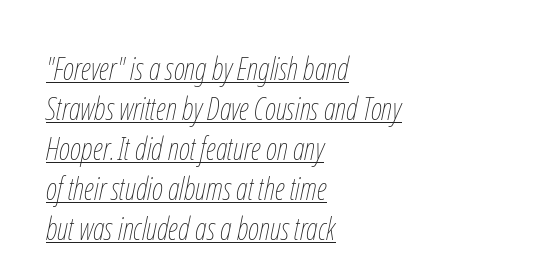
{"italic": "yes", "lean": "right", "slant_degrees": 12, "bold": "no", "weight": "thin", "width": "condensed", "stroke_contrast": "low", "x_height": "medium", "monospaced": "no", "underline": "yes", "align": "left", "line_spacing": "normal", "line_spacing_ratio": 1.29, "letter_spacing": "normal", "letter_spacing_em": 0.0, "glyph_px": 31}
